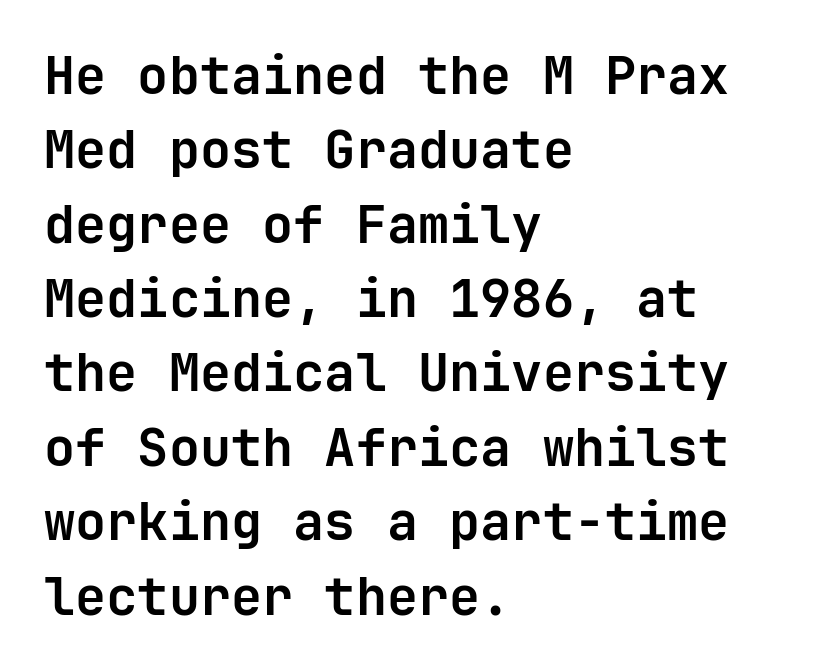
The image shows 52 px semibold sans-serif type, upright; set left-aligned, normal line spacing (1.43x), normal letter spacing, not underlined; low stroke contrast and a medium x-height.
